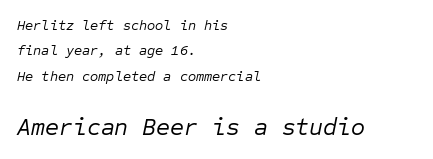
Q: Is the text bold? A: No.
Q: Is the text italic (slanted)? A: Yes, it leans right by about 12 degrees.
Q: Is the text underlined? A: No.
Q: How is the paragraph aligned? A: Left-aligned.
Q: Is the spacing between letters normal or unusually wide? A: Normal.
Q: Which block of text is set in a larger size, the first (top) or the second (bottom)? A: The second (bottom) one.
